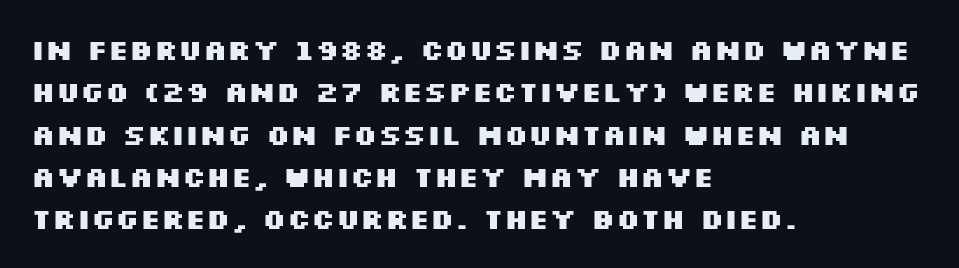
Q: Is the text bold? A: Yes.
Q: Is the text italic (slanted)? A: No, it is upright.
Q: Is the typeface a serif or a sans-serif typeface? A: Sans-serif.
Q: Is the text underlined? A: No.
Q: How is the paragraph aligned? A: Left-aligned.
Q: Is the spacing between letters normal or unusually wide? A: Normal.
Q: Is the spacing between lines tight, normal or loose? A: Normal.
Q: Width (condensed, normal, or wide)? A: Wide.
Q: Stroke contrast? A: Medium.
Q: x-height? A: Large.
Q: Monospaced? A: No.
